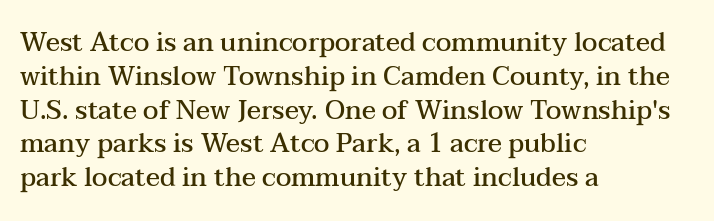
Look at the tracking — it's just the regular setting, nothing added. Line starts are locked; line ends wander. No word sits above an underline. The sample has been set in demibold, a notch under bold.
